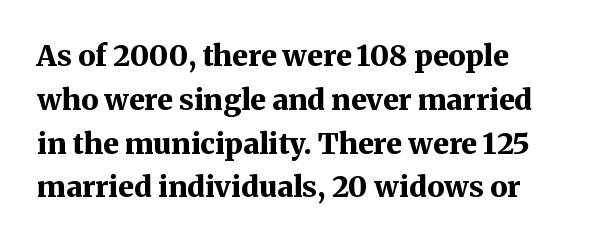
Q: Is the text bold? A: Yes.
Q: Is the text italic (slanted)? A: No, it is upright.
Q: Is the typeface a serif or a sans-serif typeface? A: Serif.
Q: Is the text underlined? A: No.
Q: Is the spacing between letters normal or unusually wide? A: Normal.
Q: Is the spacing between lines tight, normal or loose? A: Normal.
Q: Width (condensed, normal, or wide)? A: Normal.
Q: Stroke contrast? A: Medium.
Q: x-height? A: Medium.
Q: Monospaced? A: No.
